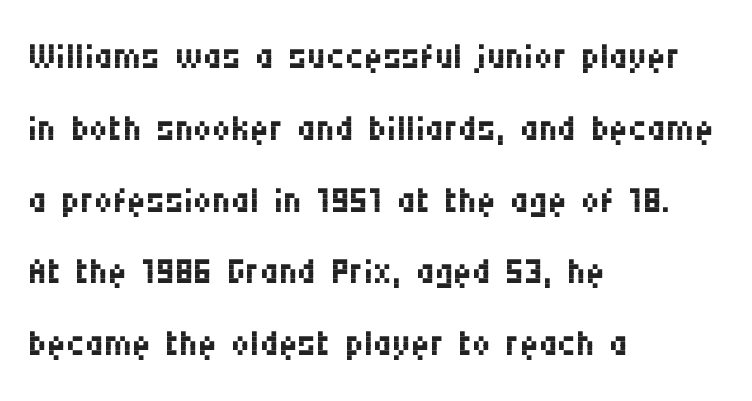
Left-aligned paragraph, ragged on the right. Honestly, the row spacing looks completely unremarkable. The lettering holds an erect, upright posture throughout. The passage shown is typed in a proportional face where columns would drift.
